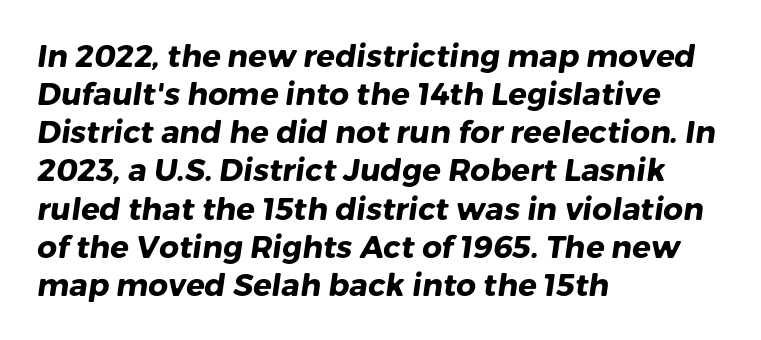
The image shows 31 px heavy sans-serif type; set left-aligned, line spacing 1.23x, normal letter spacing, not underlined; low stroke contrast and a medium x-height.
